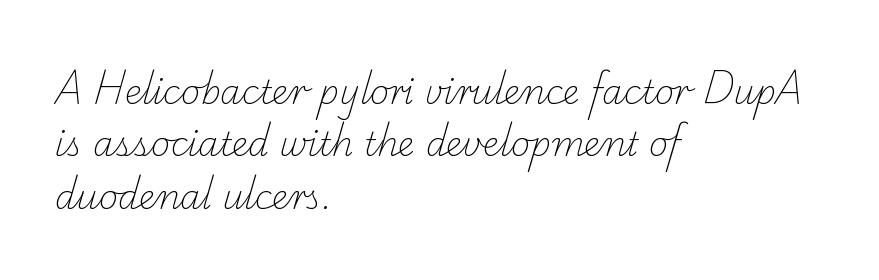
The image shows 33 px light serif type; set left-aligned, normal line spacing (1.59x), normal letter spacing, not underlined; low stroke contrast and a small x-height.
